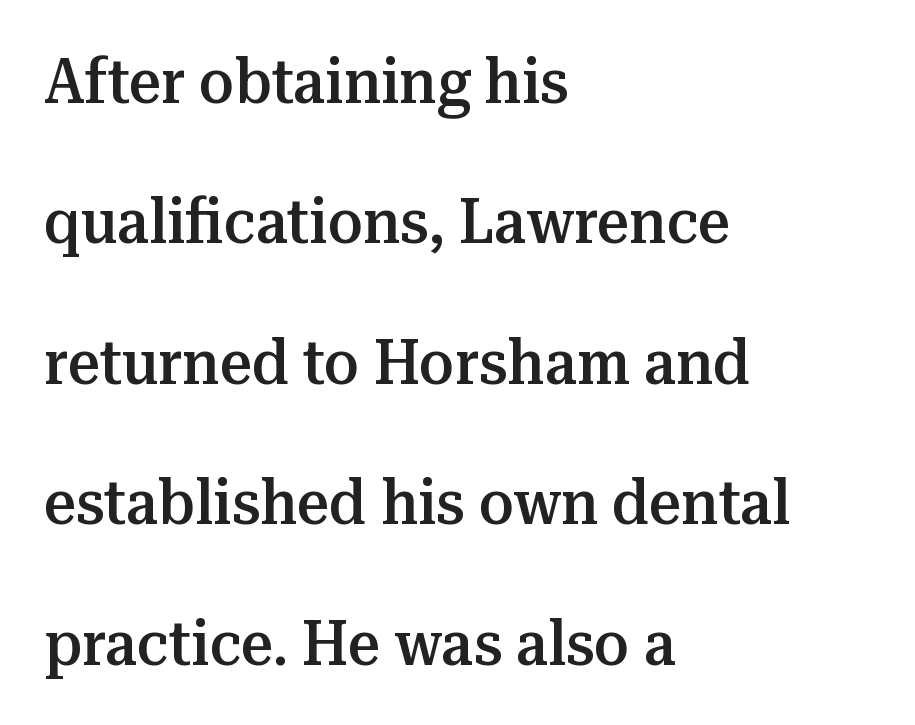
These words are printed semibold, heavier than regular yet not bold. The passage shown stacks its lines with a broad gap. Note the varied advance widths — an 'i' is clearly narrower than an 'm'. Unmarked baselines from the first word to the last. When letters stand straight like this, we call the style roman or upright.
